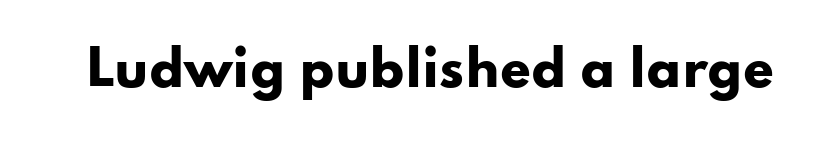
The horizontal fit of the characters is conventional and even. The strokes are fattened all the way to bold. Stroke terminals: plain, sans-serif. This is the regular roman posture of the typeface.
